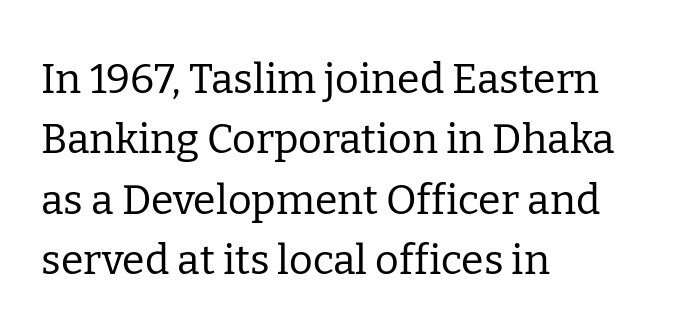
{"serif": "yes", "italic": "no", "bold": "no", "weight": "regular", "width": "normal", "stroke_contrast": "low", "x_height": "medium", "monospaced": "no", "underline": "no", "align": "left", "line_spacing": "normal", "line_spacing_ratio": 1.47, "letter_spacing": "normal", "letter_spacing_em": 0.0, "glyph_px": 41}
